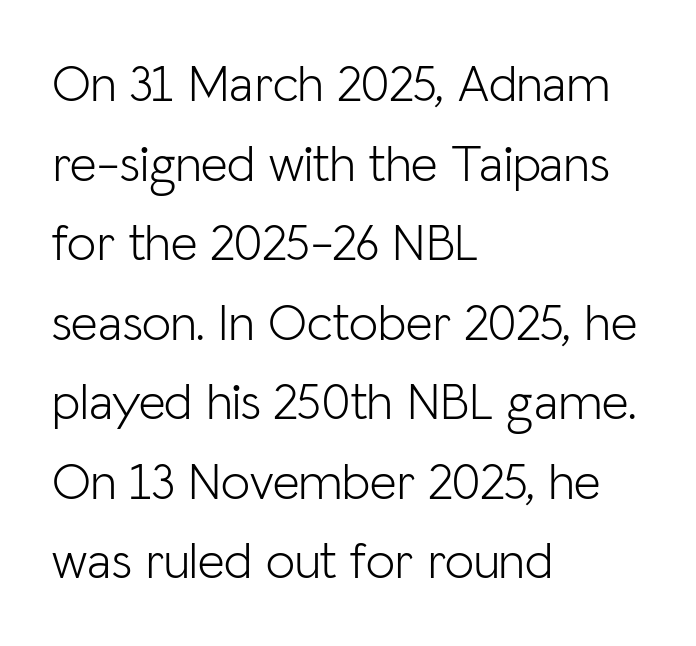
{"serif": "no", "italic": "no", "bold": "no", "weight": "light", "width": "normal", "stroke_contrast": "low", "x_height": "medium", "monospaced": "no", "underline": "no", "align": "left", "line_spacing": "normal", "line_spacing_ratio": 1.53, "letter_spacing": "normal", "letter_spacing_em": 0.0, "glyph_px": 52}
